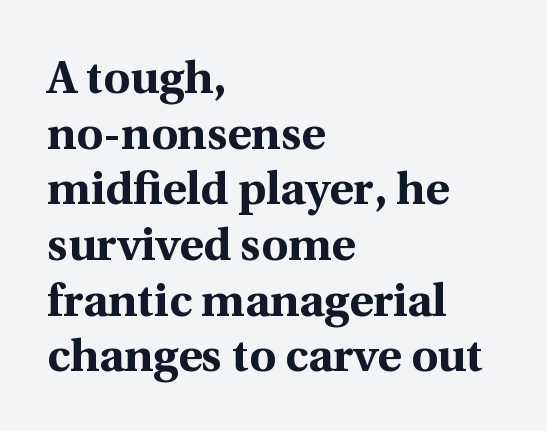
{"serif": "yes", "italic": "no", "bold": "yes", "weight": "bold", "width": "normal", "x_height": "medium", "monospaced": "no", "underline": "no", "align": "left", "line_spacing_ratio": 1.21, "letter_spacing": "normal", "letter_spacing_em": 0.0, "glyph_px": 46}
